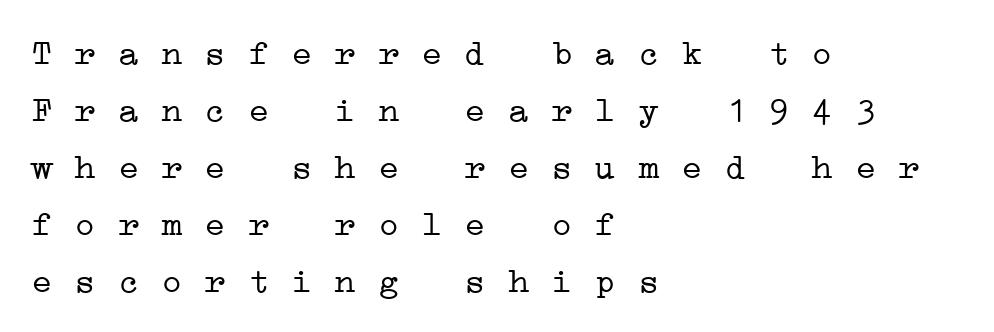
The image shows 36 px light, wide serif type, monospaced; set left-aligned, normal line spacing (1.58x), normal letter spacing, not underlined; low stroke contrast and a medium x-height.
